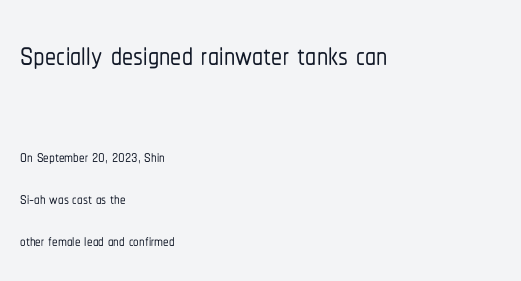
{"serif": "no", "italic": "no", "width": "condensed", "stroke_contrast": "low", "x_height": "medium", "monospaced": "no", "underline": "no", "align": "left", "line_spacing": "loose", "line_spacing_ratio": 1.91, "letter_spacing": "normal", "letter_spacing_em": 0.0, "larger_block": "first", "size_ratio": 2.0, "glyph_px": 44}
